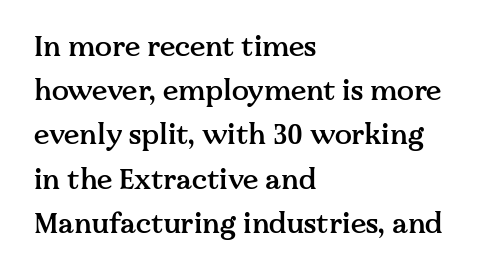
Clear beneath every line of the passage. Nope, not italic — everything's standing straight. Which margin do the lines hug? The left one — the right edge is uneven. The passage shown is typed in a proportional face where columns would drift. Look at the bottom of the vertical strokes: they flare into serifs here. What weight is shown? A semibold, between regular and bold.
